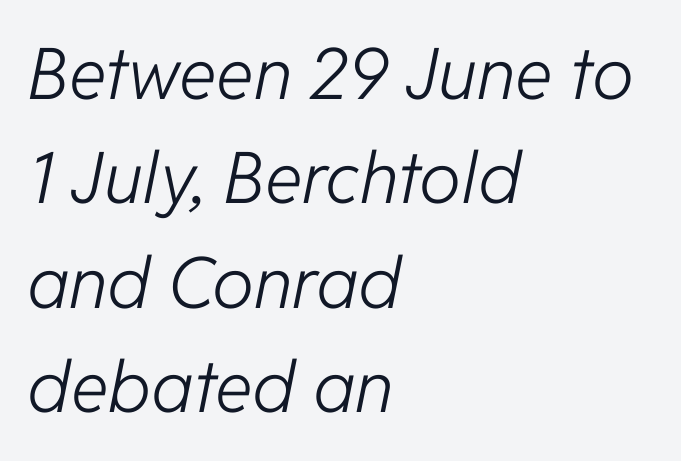
{"italic": "yes", "lean": "right", "slant_degrees": 11, "bold": "no", "weight": "light", "width": "normal", "stroke_contrast": "low", "x_height": "medium", "monospaced": "no", "underline": "no", "align": "left", "line_spacing": "normal", "line_spacing_ratio": 1.47, "letter_spacing": "normal", "letter_spacing_em": 0.0, "glyph_px": 71}
